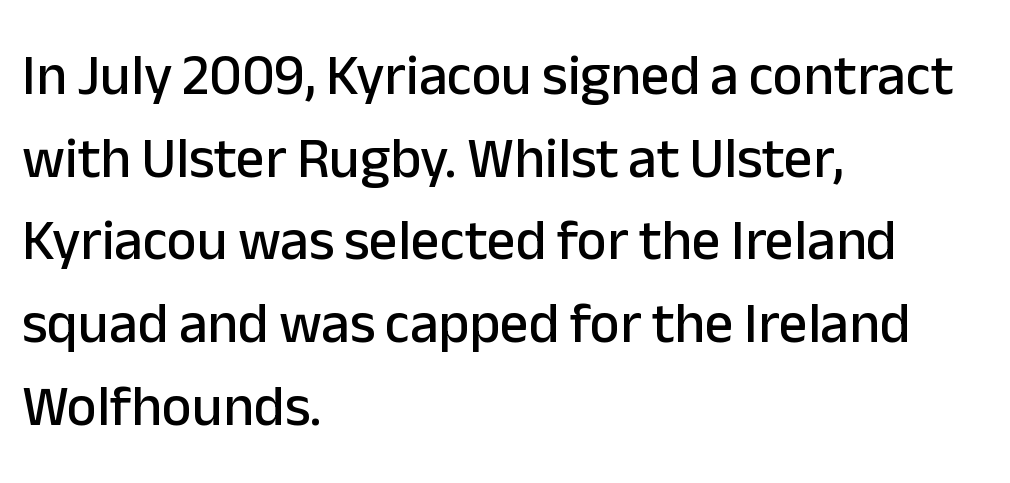
Q: Is the text italic (slanted)? A: No, it is upright.
Q: Is the typeface a serif or a sans-serif typeface? A: Sans-serif.
Q: Is the text underlined? A: No.
Q: How is the paragraph aligned? A: Left-aligned.
Q: Is the spacing between letters normal or unusually wide? A: Normal.
Q: Is the spacing between lines tight, normal or loose? A: Normal.
Q: Width (condensed, normal, or wide)? A: Normal.
Q: Stroke contrast? A: Low.
Q: x-height? A: Medium.
Q: Monospaced? A: No.
